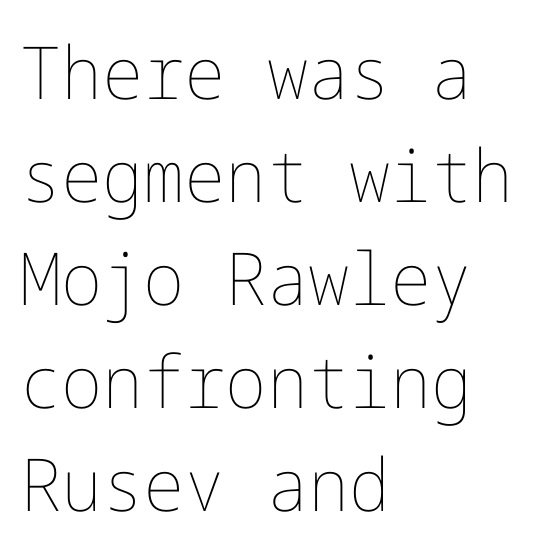
{"italic": "no", "bold": "no", "weight": "thin", "width": "normal", "stroke_contrast": "low", "x_height": "medium", "underline": "no", "align": "left", "line_spacing": "normal", "line_spacing_ratio": 1.41, "letter_spacing": "normal", "letter_spacing_em": 0.0, "glyph_px": 73}
